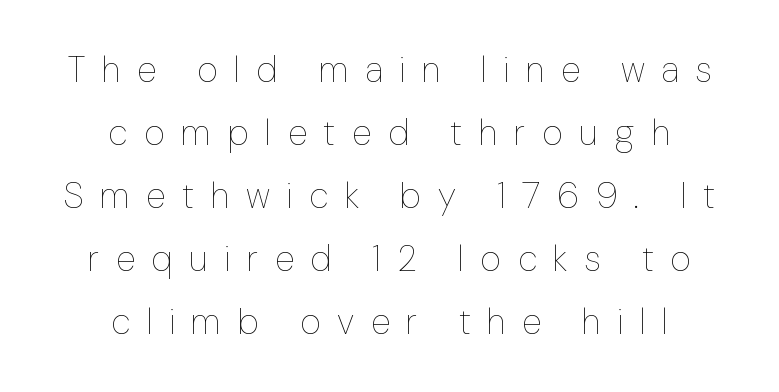
{"italic": "no", "bold": "no", "weight": "thin", "width": "normal", "stroke_contrast": "low", "x_height": "medium", "monospaced": "no", "underline": "no", "align": "center", "line_spacing_ratio": 1.75, "letter_spacing": "wide", "letter_spacing_em": 0.46, "glyph_px": 36}
